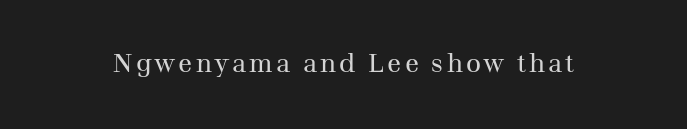
On a weight scale, this lands at 450 or below. The gap between lines stays unmarked. Notice how the stems are strictly vertical — no italics here.
